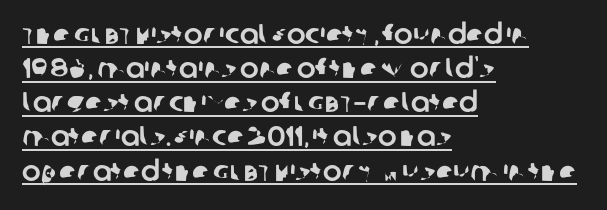
The font family rendered here belongs to the sans-serif group. This rendering features underlined lettering. Which margin do the lines hug? The left one — the right edge is uneven. No extra tracking has been applied to these lines. These lines are rendered in a variable-pitch font.
